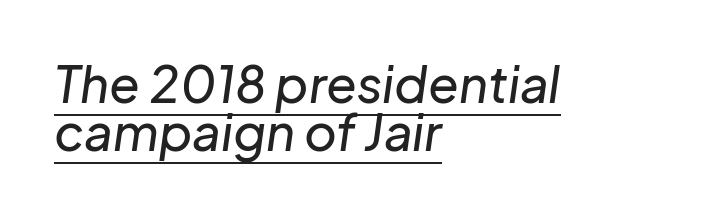
Q: Is the text italic (slanted)? A: Yes, it leans right by about 8 degrees.
Q: Is the text underlined? A: Yes.
Q: How is the paragraph aligned? A: Left-aligned.
Q: Is the spacing between letters normal or unusually wide? A: Normal.
Q: Is the spacing between lines tight, normal or loose? A: Tight.
Q: Width (condensed, normal, or wide)? A: Normal.
Q: Stroke contrast? A: Low.
Q: x-height? A: Medium.
Q: Monospaced? A: No.
